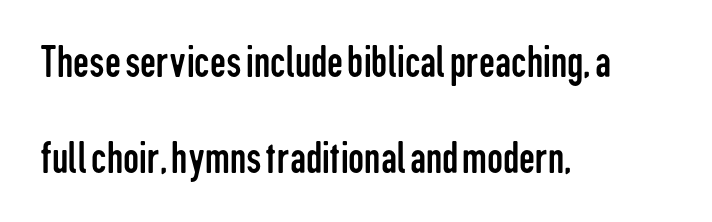
Q: Is the text bold? A: No.
Q: Is the text italic (slanted)? A: No, it is upright.
Q: Is the typeface a serif or a sans-serif typeface? A: Sans-serif.
Q: Is the text underlined? A: No.
Q: How is the paragraph aligned? A: Left-aligned.
Q: Is the spacing between letters normal or unusually wide? A: Normal.
Q: Is the spacing between lines tight, normal or loose? A: Loose.
Q: Width (condensed, normal, or wide)? A: Condensed.
Q: Stroke contrast? A: Low.
Q: x-height? A: Medium.
Q: Monospaced? A: No.
